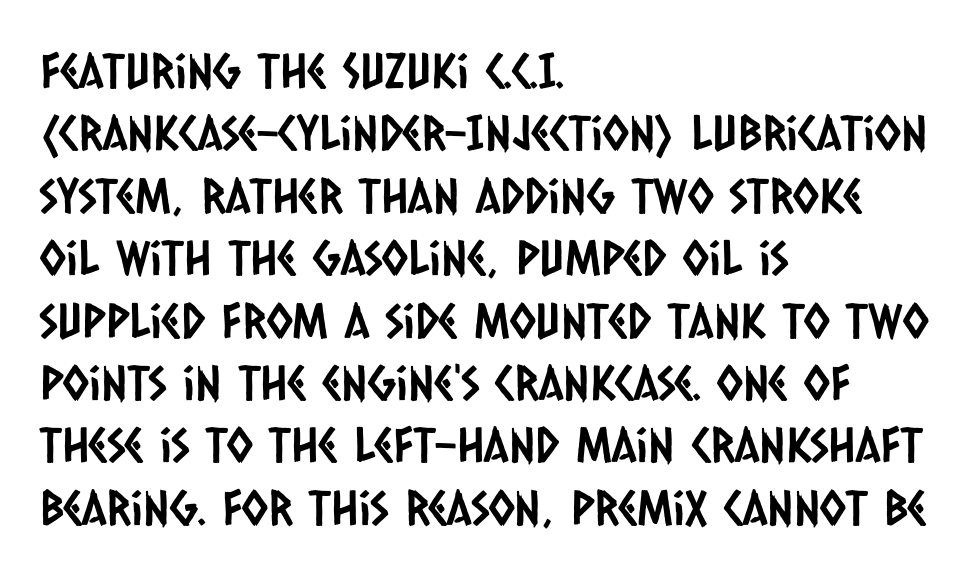
The image shows 48 px condensed sans-serif type; set left-aligned, normal line spacing (1.3x), normal letter spacing, not underlined; low stroke contrast and a large x-height.
